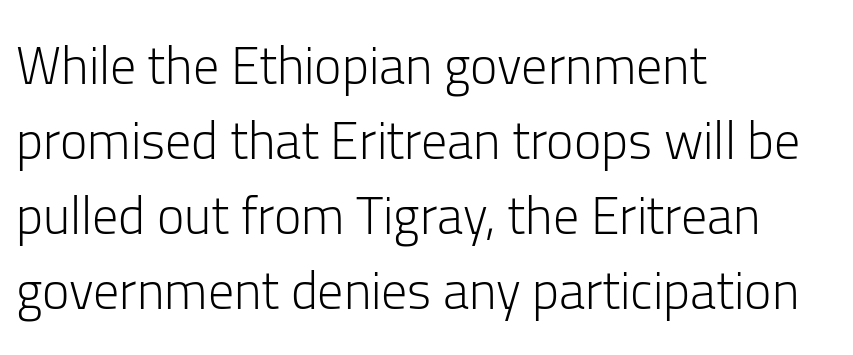
{"serif": "no", "italic": "no", "bold": "no", "weight": "light", "width": "normal", "stroke_contrast": "low", "x_height": "medium", "monospaced": "no", "underline": "no", "align": "left", "line_spacing": "normal", "line_spacing_ratio": 1.44, "letter_spacing": "normal", "letter_spacing_em": 0.0, "glyph_px": 52}
